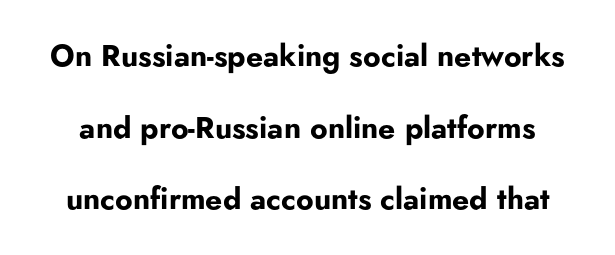
{"serif": "no", "italic": "no", "bold": "yes", "weight": "bold", "width": "normal", "stroke_contrast": "low", "x_height": "small", "monospaced": "no", "underline": "no", "line_spacing": "loose", "line_spacing_ratio": 2.39, "letter_spacing": "normal", "letter_spacing_em": 0.0, "glyph_px": 30}
